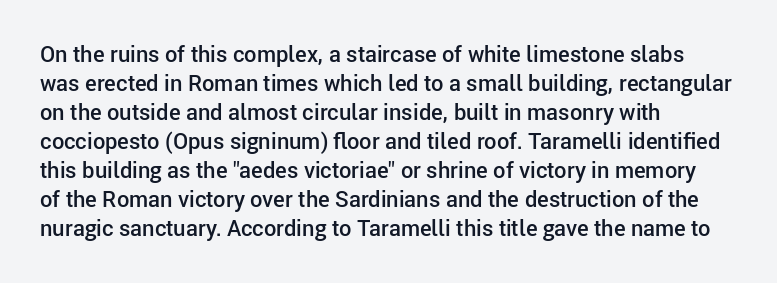
The image shows 22 px text type, upright; set left-aligned, normal line spacing (1.32x), normal letter spacing, not underlined.
